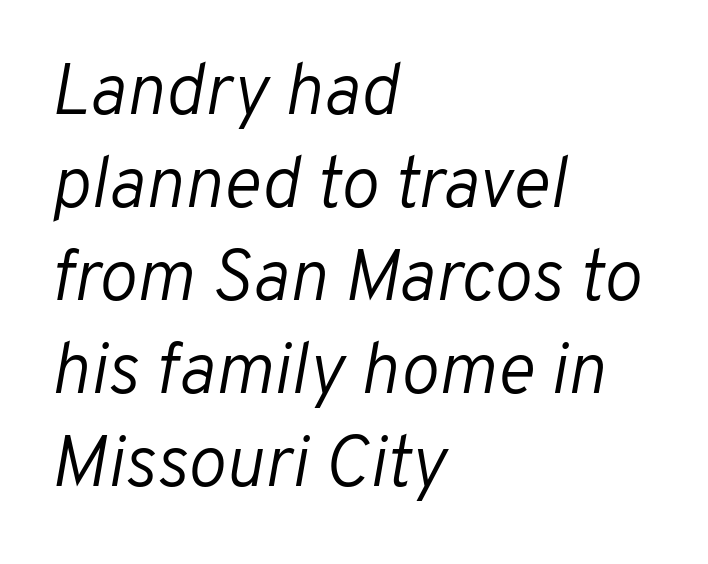
The passage is arranged the way most books set body copy — flush left. Regular leading. Posture: slanted. The face looks like a standard text weight, possibly lighter.
